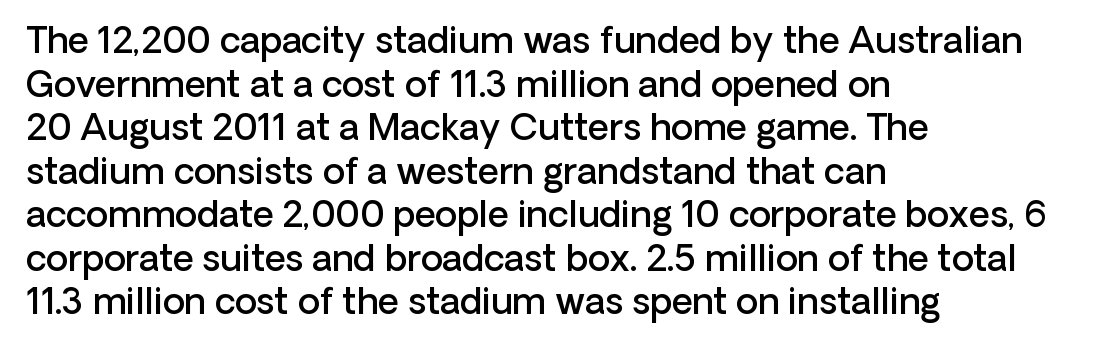
The image shows 36 px semibold sans-serif type, upright; set left-aligned, line spacing 1.21x, normal letter spacing, not underlined; low stroke contrast and a medium x-height.
